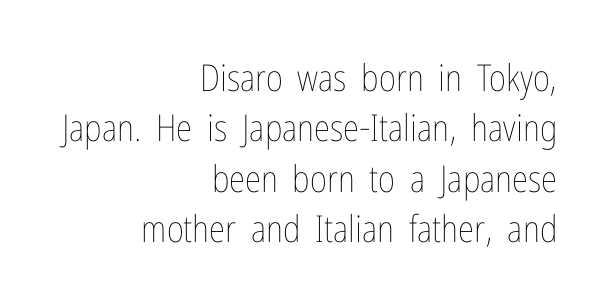
Q: Is the text bold? A: No.
Q: Is the text italic (slanted)? A: No, it is upright.
Q: Is the text underlined? A: No.
Q: How is the paragraph aligned? A: Right-aligned.
Q: Is the spacing between letters normal or unusually wide? A: Normal.
Q: Is the spacing between lines tight, normal or loose? A: Normal.
Q: Width (condensed, normal, or wide)? A: Condensed.
Q: Stroke contrast? A: Low.
Q: x-height? A: Medium.
Q: Monospaced? A: No.
